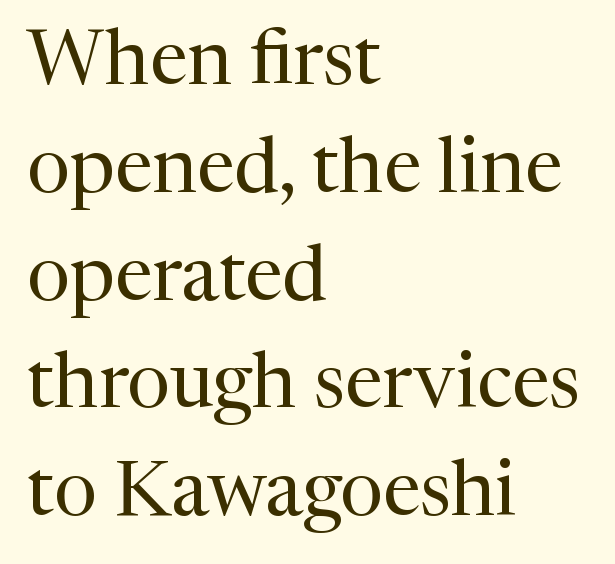
Q: Is the text bold? A: No.
Q: Is the text italic (slanted)? A: No, it is upright.
Q: Is the typeface a serif or a sans-serif typeface? A: Serif.
Q: Is the text underlined? A: No.
Q: How is the paragraph aligned? A: Left-aligned.
Q: Is the spacing between letters normal or unusually wide? A: Normal.
Q: Is the spacing between lines tight, normal or loose? A: Normal.
Q: Width (condensed, normal, or wide)? A: Normal.
Q: Stroke contrast? A: Medium.
Q: x-height? A: Medium.
Q: Monospaced? A: No.
